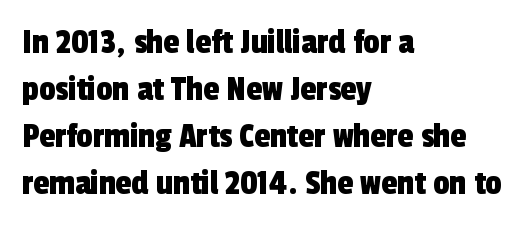
The image shows 36 px condensed sans-serif type; set left-aligned, normal line spacing (1.31x), normal letter spacing, not underlined; a medium x-height.
